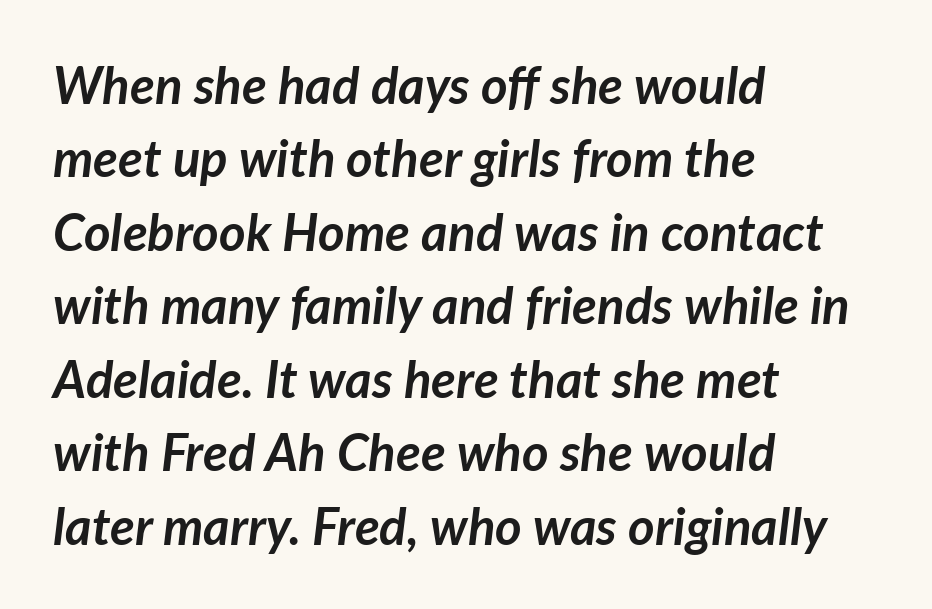
{"italic": "yes", "lean": "right", "slant_degrees": 7, "bold": "yes", "weight": "semibold", "width": "normal", "stroke_contrast": "low", "x_height": "medium", "monospaced": "no", "underline": "no", "align": "left", "line_spacing": "normal", "line_spacing_ratio": 1.44, "letter_spacing": "normal", "letter_spacing_em": 0.0, "glyph_px": 51}
